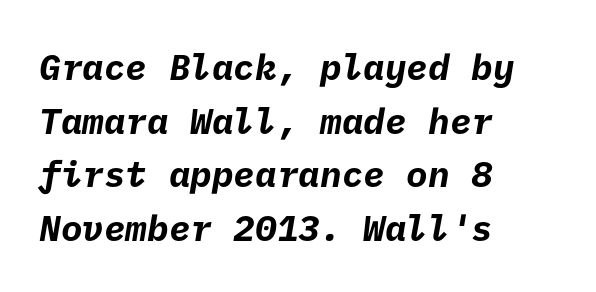
{"serif": "no", "bold": "yes", "weight": "bold", "width": "normal", "stroke_contrast": "low", "x_height": "medium", "underline": "no", "align": "left", "line_spacing": "normal", "line_spacing_ratio": 1.49, "letter_spacing": "normal", "letter_spacing_em": 0.0, "glyph_px": 36}
